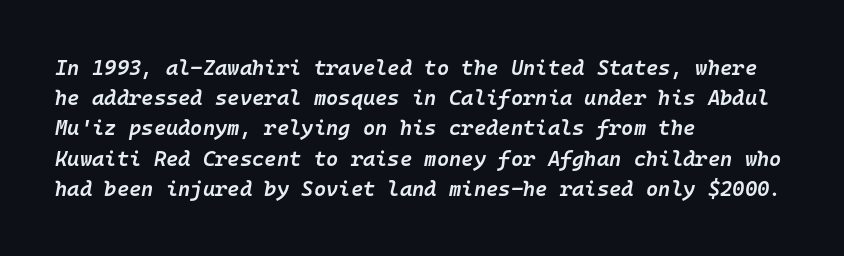
The image shows 21 px text type, italic (leaning right); set left-aligned, normal line spacing (1.44x), normal letter spacing, not underlined.
